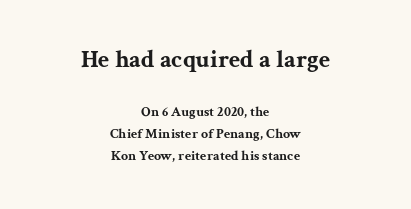
{"italic": "no", "bold": "yes", "underline": "no", "align": "center", "line_spacing": "normal", "line_spacing_ratio": 1.57, "letter_spacing": "normal", "letter_spacing_em": 0.0, "larger_block": "first", "size_ratio": 1.79, "glyph_px": 25}
